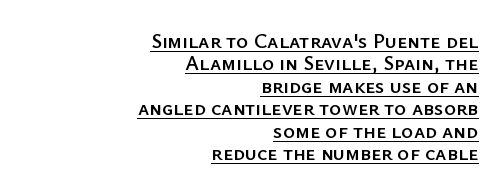
Typeset ragged left — the right edge is the straight one. Nope, not italic — everything's standing straight. The lettering is marked with a stroke running underneath it. Line spacing here is tight. There is no visible air inserted between adjacent glyphs.
